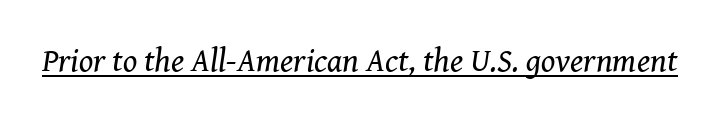
Examine the stroke ends and you'll spot serifs. Spacing between characters is what you'd get straight out of the box. What decoration does the sample have? An underline. The font sits on the lighter half of the weight spectrum, regular included. Think of a printed novel: that variable character pitch is what you see here. This sample uses an oblique cut, with every glyph tilted off the vertical.
